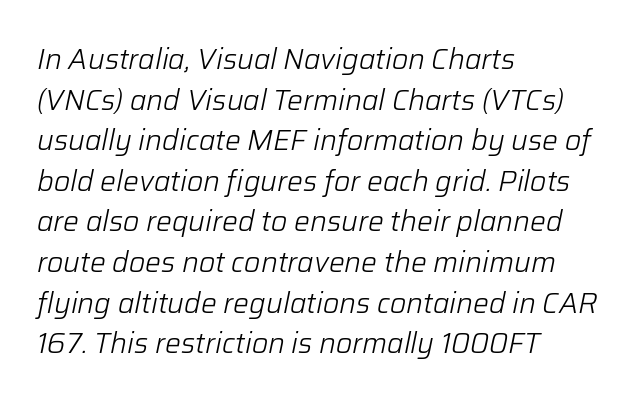
{"italic": "yes", "lean": "right", "slant_degrees": 12, "bold": "no", "weight": "light", "width": "normal", "stroke_contrast": "low", "x_height": "medium", "monospaced": "no", "underline": "no", "align": "left", "line_spacing": "normal", "line_spacing_ratio": 1.45, "letter_spacing": "normal", "letter_spacing_em": 0.0, "glyph_px": 28}
